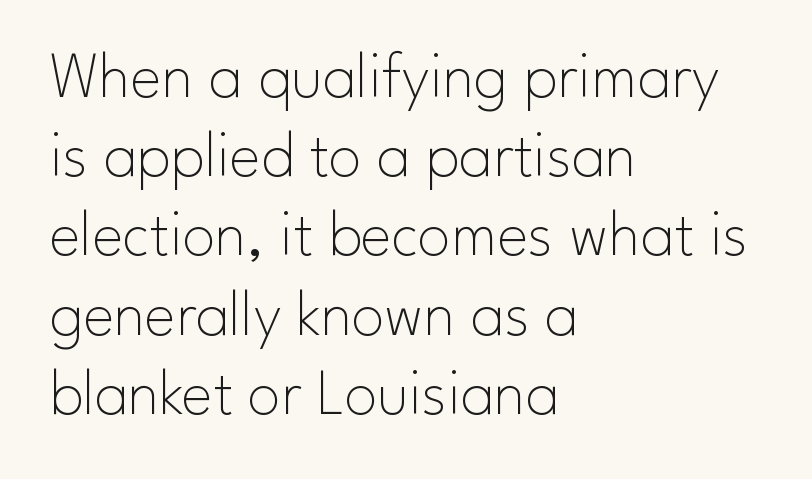
{"serif": "no", "italic": "no", "bold": "no", "weight": "thin", "width": "normal", "stroke_contrast": "low", "x_height": "small", "monospaced": "no", "underline": "no", "align": "left", "line_spacing_ratio": 1.2, "letter_spacing": "normal", "letter_spacing_em": 0.0, "glyph_px": 66}
